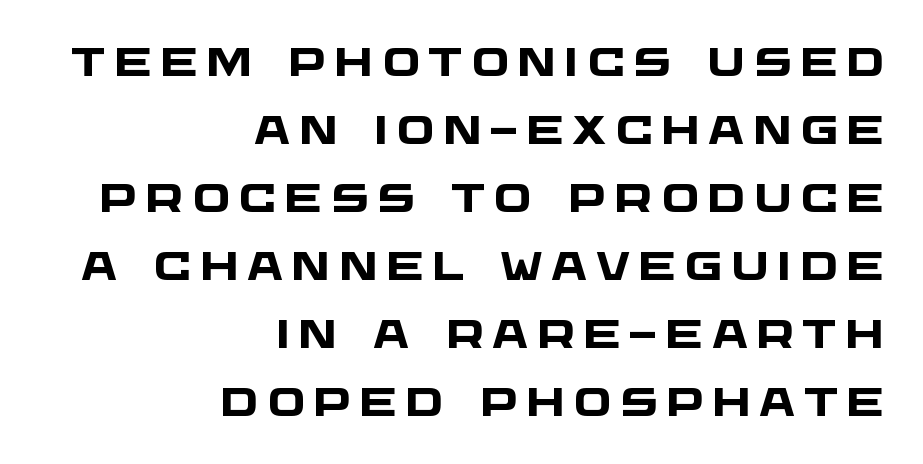
The image shows 40 px heavy, wide sans-serif type; set right-aligned, normal line spacing (1.7x), unusually wide letter spacing (+0.21 em), not underlined; low stroke contrast and a large x-height.
